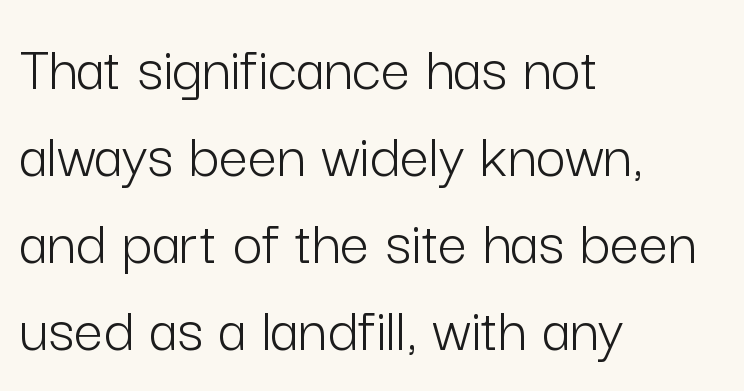
Q: Is the text bold? A: No.
Q: Is the text italic (slanted)? A: No, it is upright.
Q: Is the typeface a serif or a sans-serif typeface? A: Sans-serif.
Q: Is the text underlined? A: No.
Q: How is the paragraph aligned? A: Left-aligned.
Q: Is the spacing between letters normal or unusually wide? A: Normal.
Q: Is the spacing between lines tight, normal or loose? A: Normal.
Q: Width (condensed, normal, or wide)? A: Normal.
Q: Stroke contrast? A: Low.
Q: x-height? A: Medium.
Q: Monospaced? A: No.
